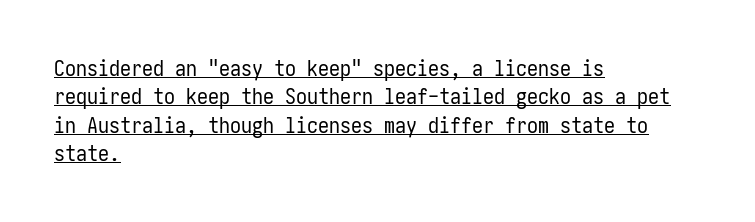
Q: Is the text bold? A: No.
Q: Is the text italic (slanted)? A: No, it is upright.
Q: Is the text underlined? A: Yes.
Q: How is the paragraph aligned? A: Left-aligned.
Q: Is the spacing between letters normal or unusually wide? A: Normal.
Q: Is the spacing between lines tight, normal or loose? A: Normal.
